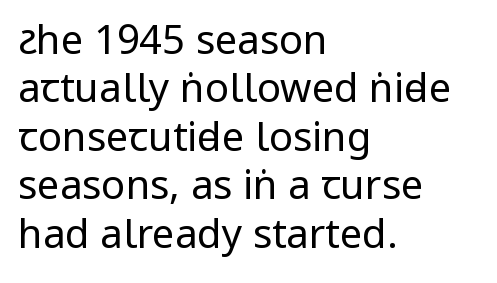
Nobody drew a line under any word here. This is roman type, the default non-slanted kind. Heaviness? Minimal to ordinary, like unemphasized prose. Short note: letters normally spaced. Nothing sits at the stroke ends, so this counts as sans-serif. The lines are quadded left.
